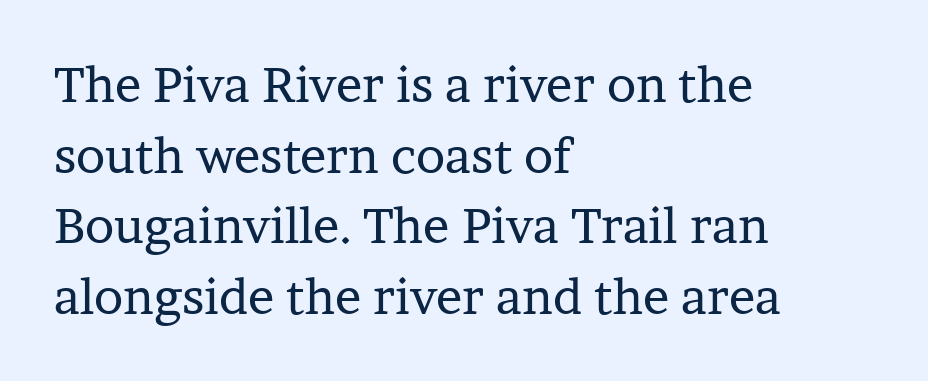
The image shows 49 px regular-weight serif type, upright; set left-aligned, normal line spacing (1.44x), normal letter spacing, not underlined; low stroke contrast and a medium x-height.
